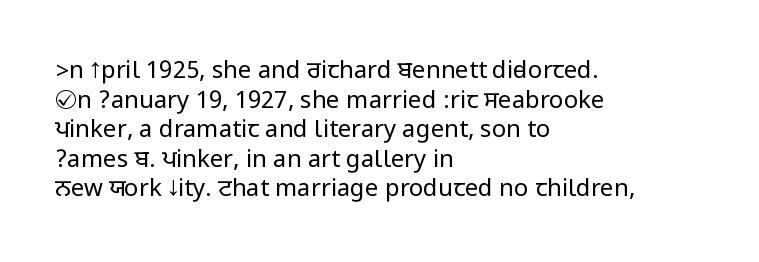
Q: Is the text bold? A: No.
Q: Is the text italic (slanted)? A: No, it is upright.
Q: Is the text underlined? A: No.
Q: How is the paragraph aligned? A: Left-aligned.
Q: Is the spacing between letters normal or unusually wide? A: Normal.
